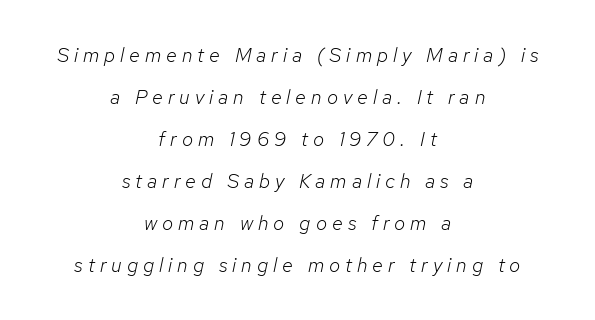
The image shows 20 px text type, italic (leaning right); set centered, loose line spacing (2.1x), unusually wide letter spacing (+0.25 em), not underlined.
